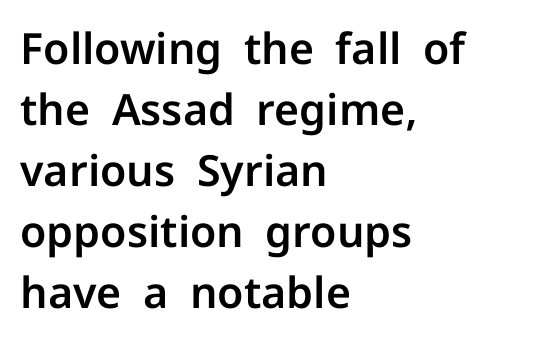
The image shows 43 px sans-serif type, upright; set left-aligned, normal line spacing (1.42x), normal letter spacing, not underlined; low stroke contrast and a medium x-height.
